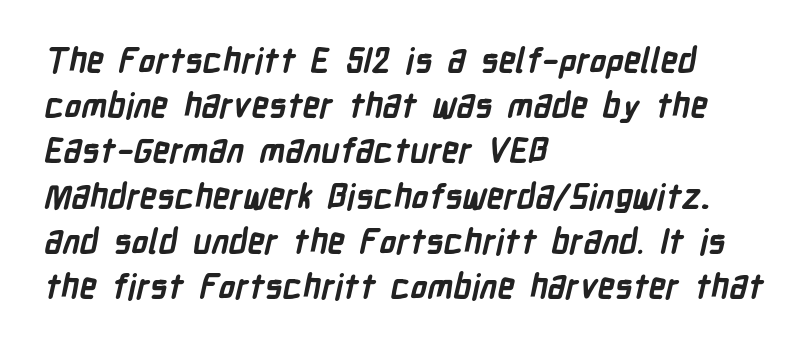
Grotesque or geometric, the face here clearly has no serifs. This is heavy type, rendered in bold. You could not count columns in this text — the font is proportionally spaced. Descenders hang freely into open space. The lines sit at an ordinary, default distance from one another. Short and long lines alike share a common starting point at left.
